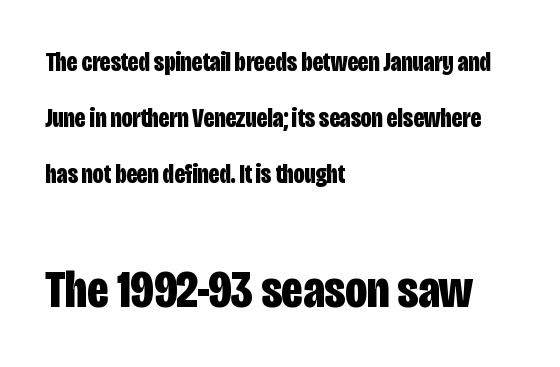
{"serif": "no", "italic": "no", "bold": "yes", "weight": "bold", "width": "condensed", "stroke_contrast": "low", "x_height": "large", "monospaced": "no", "underline": "no", "align": "left", "line_spacing": "loose", "line_spacing_ratio": 2.07, "letter_spacing": "normal", "letter_spacing_em": 0.0, "larger_block": "second", "size_ratio": 2.0, "glyph_px": 54}
